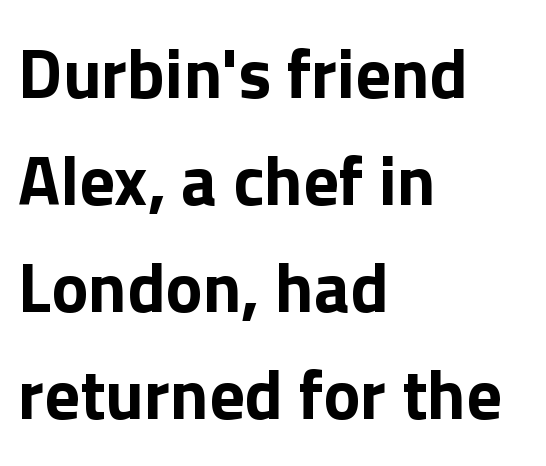
Line starts are locked; line ends wander. Here the designer chose a conventional face with non-uniform glyph widths. Honestly, the letter spacing is just normal — you wouldn't notice it. This is sans-serif lettering, the kind often seen on screens and signage. These lines sit exactly where default settings would place them.
